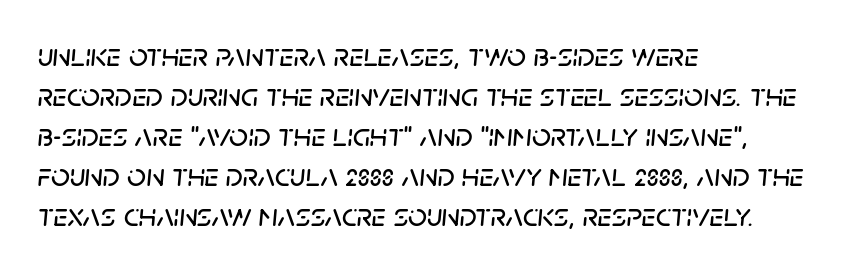
Here the designer chose a conventional face with non-uniform glyph widths. Rendered with sloped, italic letterforms. The gaps between neighbouring characters are ordinary and unremarkable. Check under the words: just untouched page. Left-aligned paragraph, ragged on the right.
